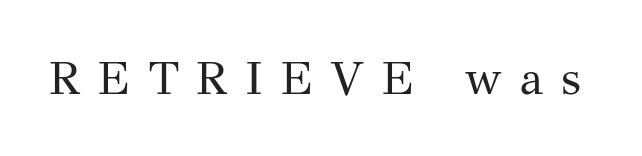
{"serif": "yes", "italic": "no", "bold": "no", "weight": "regular", "width": "normal", "stroke_contrast": "medium", "x_height": "medium", "monospaced": "no", "underline": "no", "letter_spacing": "wide", "letter_spacing_em": 0.37, "glyph_px": 47}
